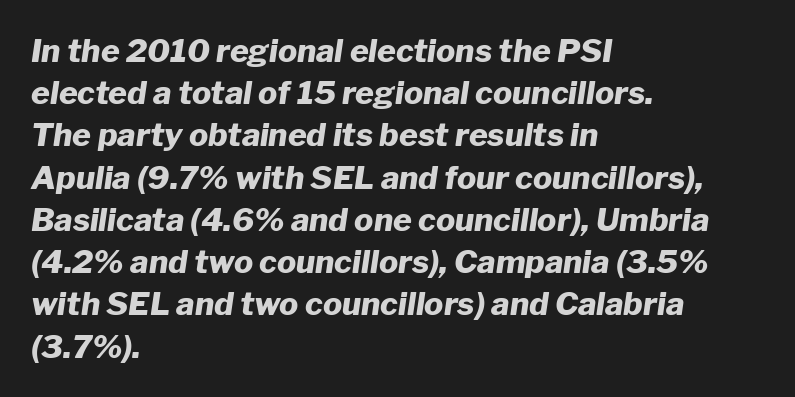
Q: Is the text bold? A: Yes.
Q: Is the text italic (slanted)? A: Yes, it leans right by about 8 degrees.
Q: Is the text underlined? A: No.
Q: How is the paragraph aligned? A: Left-aligned.
Q: Is the spacing between letters normal or unusually wide? A: Normal.
Q: Is the spacing between lines tight, normal or loose? A: Normal.
Q: Width (condensed, normal, or wide)? A: Normal.
Q: Stroke contrast? A: Low.
Q: x-height? A: Medium.
Q: Monospaced? A: No.
